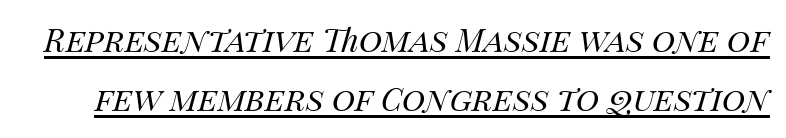
Nothing unusual about the tracking: characters are spaced as the font intends. Spacing verdict: proportional, widths tailored to each character. Underlined type. Would a proofreader flag this as italicized? Yes.
